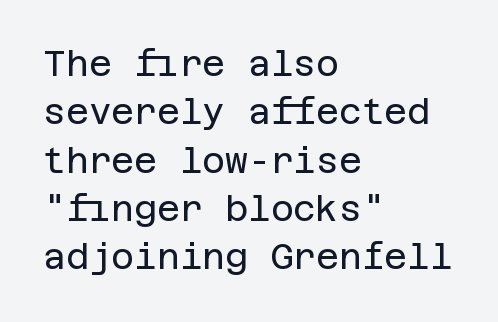
No chunkiness to these letters — they're not bold. Leading: standard. Stroke terminals: plain, sans-serif. The ragged edge is on the right, which tells us the setting is flush left.
